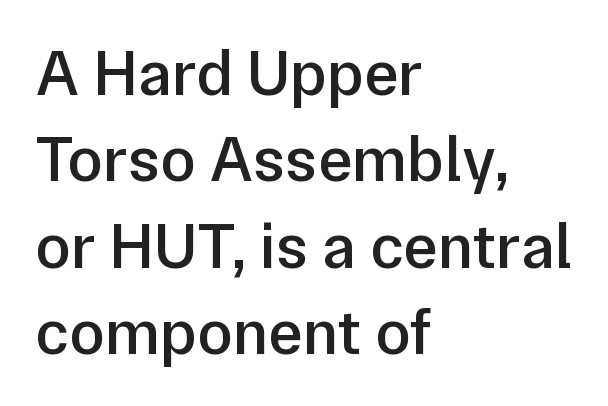
The horizontal fit of the characters is conventional and even. Here the designer chose a conventional face with non-uniform glyph widths. If you drew a ruler down the left edge, every line would touch it. Does the leading feel generous? No, just average. Observe the absence of serifs on each vertical stroke in this sample.
